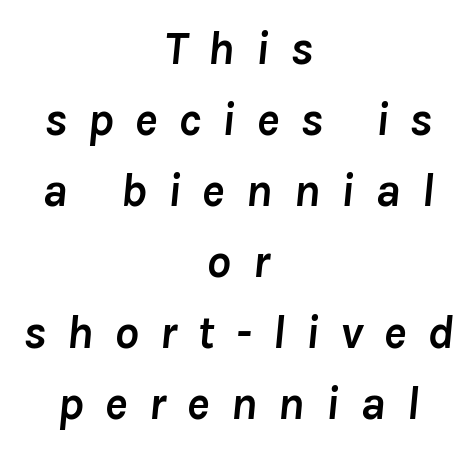
Q: Is the text bold? A: Yes.
Q: Is the text italic (slanted)? A: Yes, it leans right by about 8 degrees.
Q: Is the text underlined? A: No.
Q: How is the paragraph aligned? A: Centered.
Q: Is the spacing between letters normal or unusually wide? A: Unusually wide.
Q: Is the spacing between lines tight, normal or loose? A: Normal.
Q: Width (condensed, normal, or wide)? A: Normal.
Q: Stroke contrast? A: Low.
Q: x-height? A: Medium.
Q: Monospaced? A: No.
